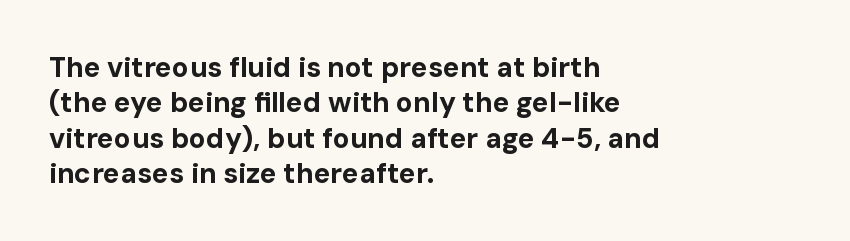
{"serif": "no", "italic": "no", "bold": "yes", "weight": "bold", "width": "normal", "stroke_contrast": "low", "x_height": "medium", "monospaced": "no", "underline": "no", "align": "left", "line_spacing": "normal", "line_spacing_ratio": 1.26, "letter_spacing": "normal", "letter_spacing_em": 0.0, "glyph_px": 28}
